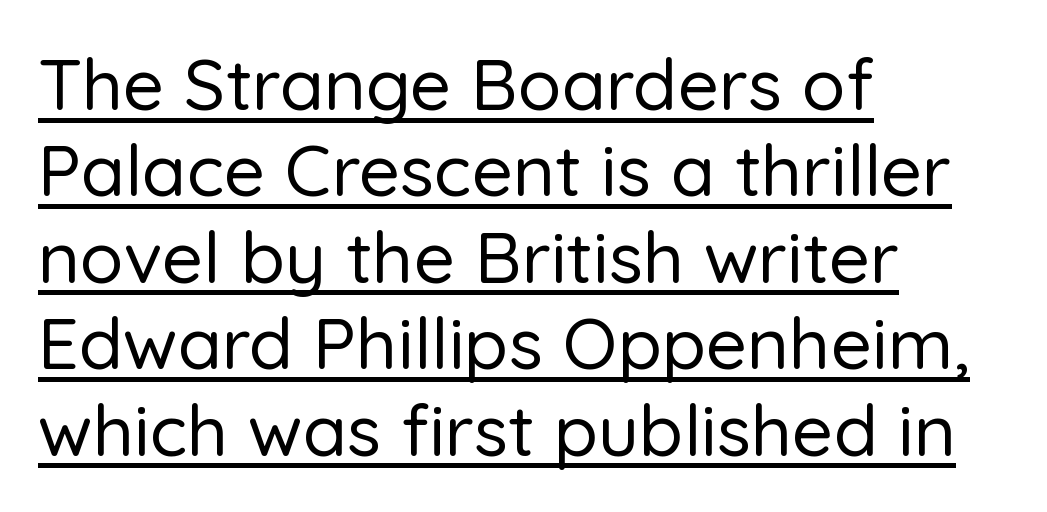
This rendering leaves character spacing at its baseline value. Italic: no, the glyphs are upright roman. No feet cap the strokes, marking this as sans-serif type. Check the space under the baseline: a stroke is drawn there. Casual observation: everything's shoved over to the left. Proportional: the letters do not fall into vertical columns.
